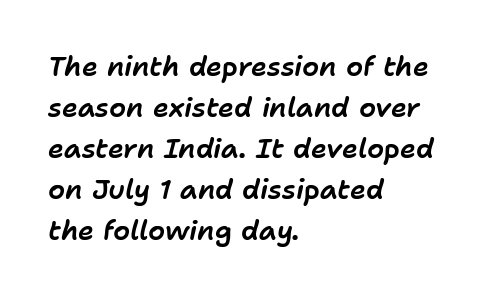
{"italic": "yes", "lean": "right", "slant_degrees": 11, "underline": "no", "align": "left", "line_spacing": "normal", "line_spacing_ratio": 1.52, "letter_spacing": "normal", "letter_spacing_em": 0.0, "glyph_px": 27}
